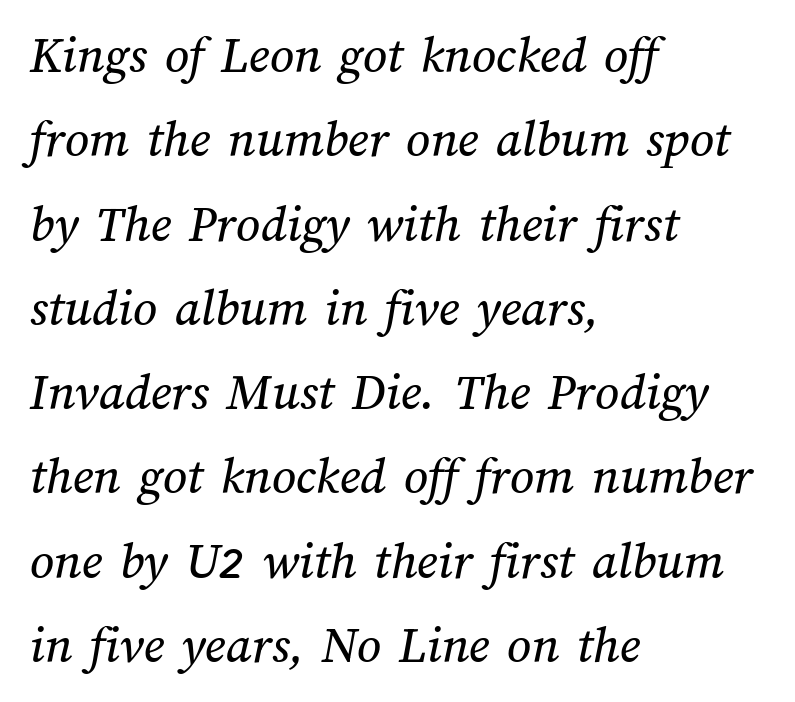
{"width": "normal", "stroke_contrast": "medium", "x_height": "medium", "monospaced": "no", "underline": "no", "align": "left", "line_spacing": "normal", "line_spacing_ratio": 1.59, "letter_spacing": "normal", "letter_spacing_em": 0.0, "glyph_px": 53}
